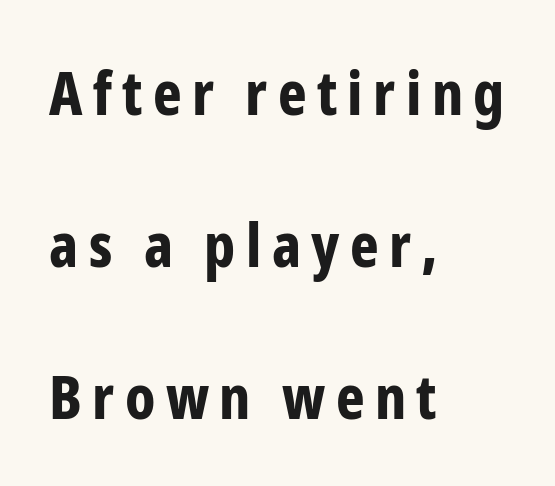
The image shows 61 px bold, condensed sans-serif type, upright; set left-aligned, loose line spacing (2.49x), not underlined; low stroke contrast and a medium x-height.
